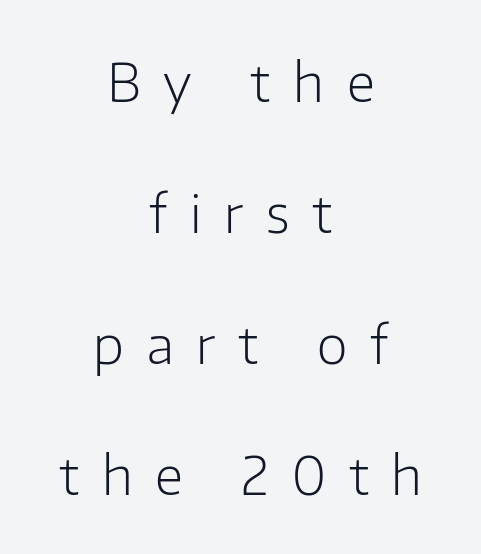
Q: Is the text bold? A: No.
Q: Is the text italic (slanted)? A: No, it is upright.
Q: Is the typeface a serif or a sans-serif typeface? A: Sans-serif.
Q: Is the text underlined? A: No.
Q: How is the paragraph aligned? A: Centered.
Q: Is the spacing between letters normal or unusually wide? A: Unusually wide.
Q: Is the spacing between lines tight, normal or loose? A: Loose.
Q: Width (condensed, normal, or wide)? A: Normal.
Q: Stroke contrast? A: Low.
Q: x-height? A: Medium.
Q: Monospaced? A: No.
